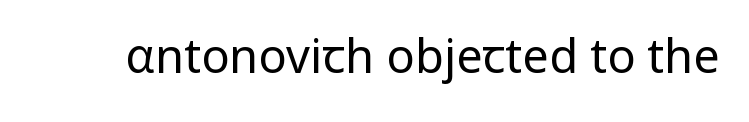
{"serif": "no", "italic": "no", "bold": "no", "weight": "regular", "width": "normal", "stroke_contrast": "low", "x_height": "medium", "monospaced": "no", "underline": "no", "letter_spacing": "normal", "letter_spacing_em": 0.0, "glyph_px": 47}
